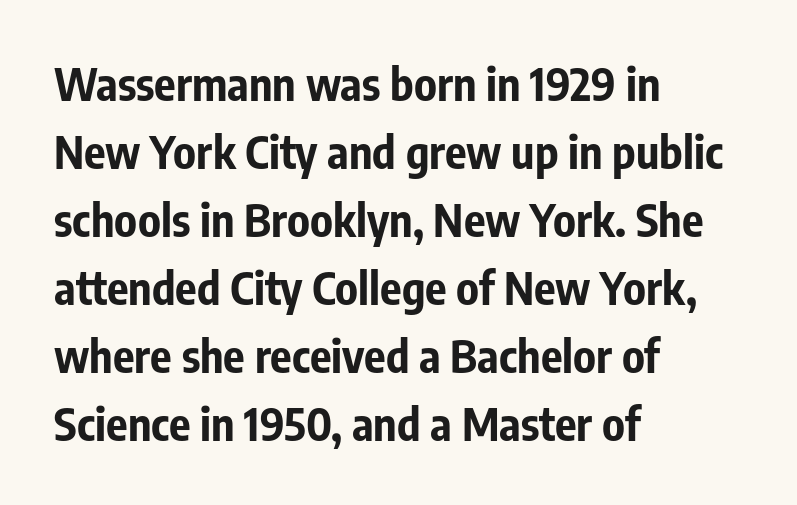
Q: Is the text bold? A: Yes.
Q: Is the text italic (slanted)? A: No, it is upright.
Q: Is the typeface a serif or a sans-serif typeface? A: Sans-serif.
Q: Is the text underlined? A: No.
Q: How is the paragraph aligned? A: Left-aligned.
Q: Is the spacing between letters normal or unusually wide? A: Normal.
Q: Is the spacing between lines tight, normal or loose? A: Normal.
Q: Width (condensed, normal, or wide)? A: Condensed.
Q: Stroke contrast? A: Low.
Q: x-height? A: Medium.
Q: Monospaced? A: No.
